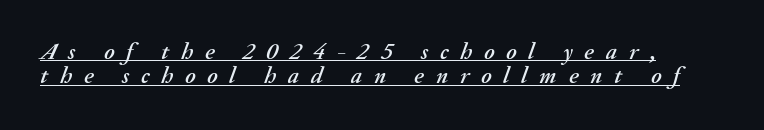
Does the lettering tilt? It does — this is italic. A baseline rule has been typeset under these characters. Very little white space separates one row of letters from the next. Honestly, the letter spacing is so wide it's the main thing you notice.
